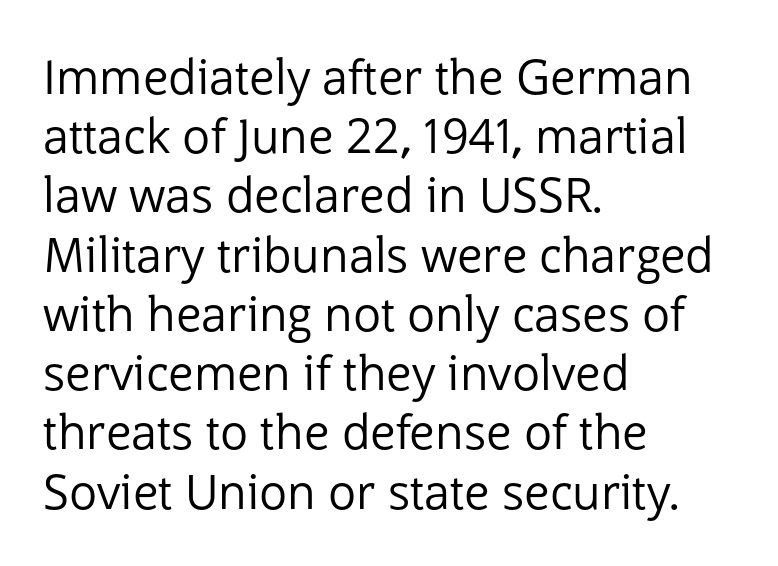
Q: Is the text bold? A: No.
Q: Is the text italic (slanted)? A: No, it is upright.
Q: Is the typeface a serif or a sans-serif typeface? A: Sans-serif.
Q: Is the text underlined? A: No.
Q: How is the paragraph aligned? A: Left-aligned.
Q: Is the spacing between letters normal or unusually wide? A: Normal.
Q: Is the spacing between lines tight, normal or loose? A: Normal.
Q: Width (condensed, normal, or wide)? A: Normal.
Q: Stroke contrast? A: Low.
Q: x-height? A: Medium.
Q: Monospaced? A: No.
